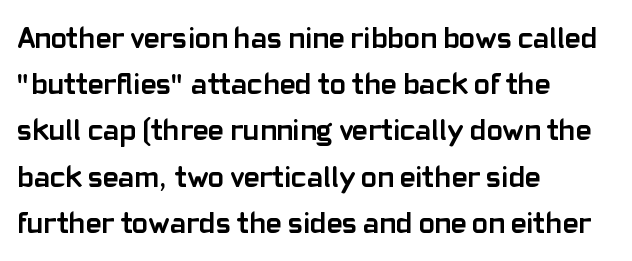
{"serif": "no", "italic": "no", "bold": "yes", "weight": "semibold", "width": "normal", "stroke_contrast": "low", "x_height": "medium", "monospaced": "no", "underline": "no", "align": "left", "line_spacing": "normal", "line_spacing_ratio": 1.54, "letter_spacing": "normal", "letter_spacing_em": 0.0, "glyph_px": 30}
